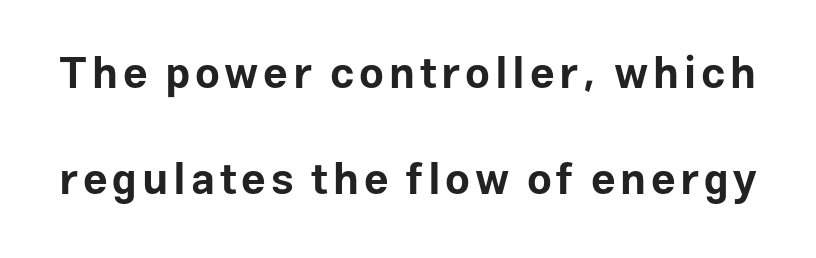
Q: Is the text bold? A: Yes.
Q: Is the text italic (slanted)? A: No, it is upright.
Q: Is the typeface a serif or a sans-serif typeface? A: Sans-serif.
Q: Is the text underlined? A: No.
Q: Is the spacing between lines tight, normal or loose? A: Loose.
Q: Width (condensed, normal, or wide)? A: Normal.
Q: Stroke contrast? A: Low.
Q: x-height? A: Medium.
Q: Monospaced? A: No.
